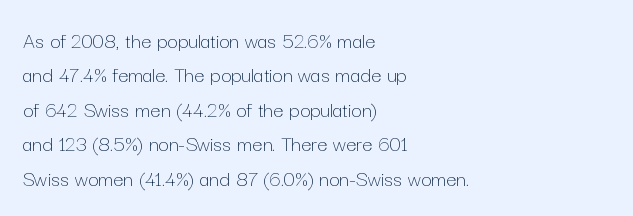
{"italic": "no", "bold": "no", "underline": "no", "align": "left", "line_spacing": "normal", "line_spacing_ratio": 1.5, "letter_spacing": "normal", "letter_spacing_em": 0.0, "glyph_px": 23}
